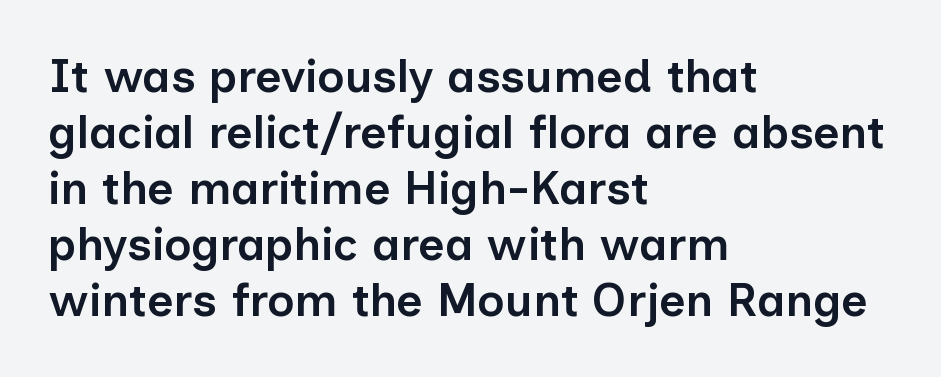
The image shows 46 px semibold sans-serif type, upright; set left-aligned, line spacing 1.22x, normal letter spacing, not underlined; low stroke contrast and a medium x-height.
